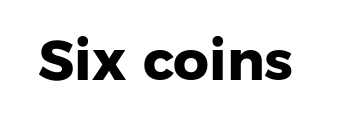
Q: Is the text bold? A: Yes.
Q: Is the typeface a serif or a sans-serif typeface? A: Sans-serif.
Q: Is the text underlined? A: No.
Q: Is the spacing between letters normal or unusually wide? A: Normal.
Q: Width (condensed, normal, or wide)? A: Normal.
Q: Stroke contrast? A: Low.
Q: x-height? A: Medium.
Q: Monospaced? A: No.
